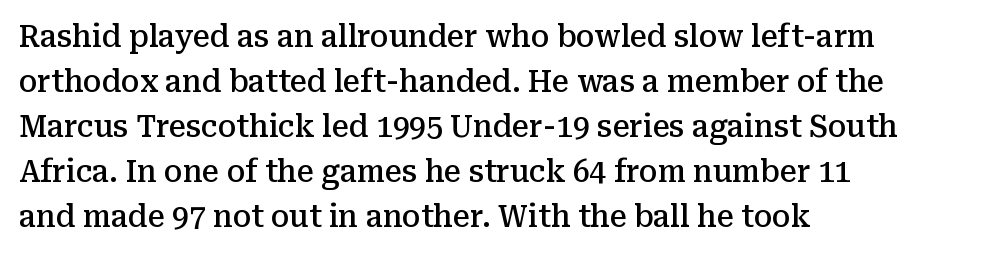
{"serif": "yes", "italic": "no", "bold": "semi", "weight": "semibold", "width": "normal", "stroke_contrast": "medium", "x_height": "medium", "monospaced": "no", "underline": "no", "align": "left", "line_spacing": "normal", "line_spacing_ratio": 1.5, "letter_spacing": "normal", "letter_spacing_em": 0.0, "glyph_px": 30}
